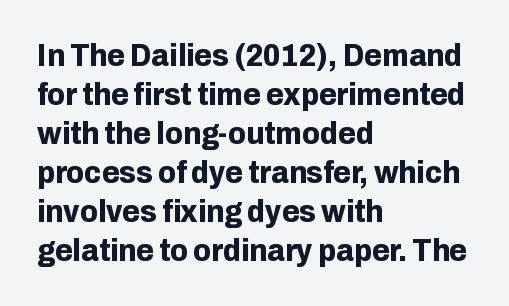
Casual observation: everything's shoved over to the left. Looks like regular typesetting: each glyph gets only the width it needs. Typographically, this falls in the sans-serif category. This is heavy type, rendered in bold. Every stem runs plumb, perpendicular to the baseline. Glance below the letters and you will spot only blank space.
